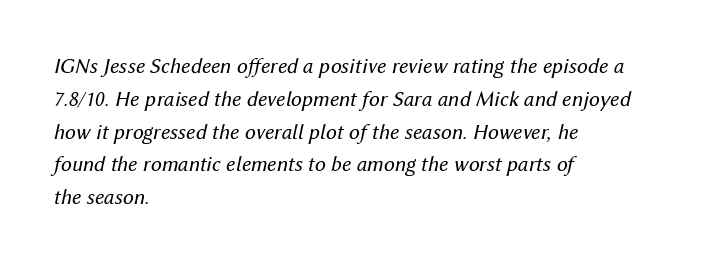
The image shows 22 px text type, italic (leaning right); set left-aligned, normal line spacing (1.49x), normal letter spacing, not underlined.
